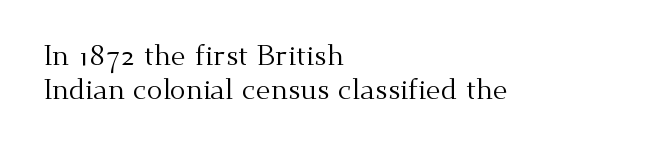
{"serif": "yes", "italic": "no", "bold": "no", "weight": "regular", "width": "normal", "stroke_contrast": "medium", "x_height": "small", "monospaced": "no", "underline": "no", "align": "left", "line_spacing_ratio": 1.17, "letter_spacing": "normal", "letter_spacing_em": 0.0, "glyph_px": 29}
